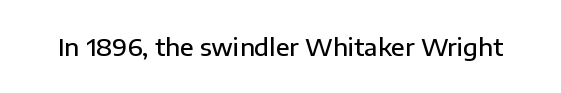
Quick note: underline off. Rendered with straight, roman letterforms. Each word holds together tightly as a unit, with standard inter-letter gaps. Slightly chunky letters — semibold, I'd say, not full bold.
